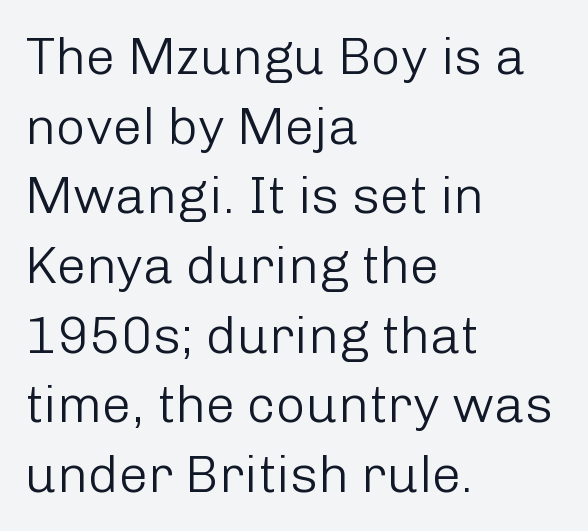
The strokes carry an ordinary text weight at most. Think of a printed novel: that variable character pitch is what you see here. Designer's note — italics off, roman on. This block has exactly the height ordinary leading produces. No feet cap the strokes, marking this as sans-serif type.
